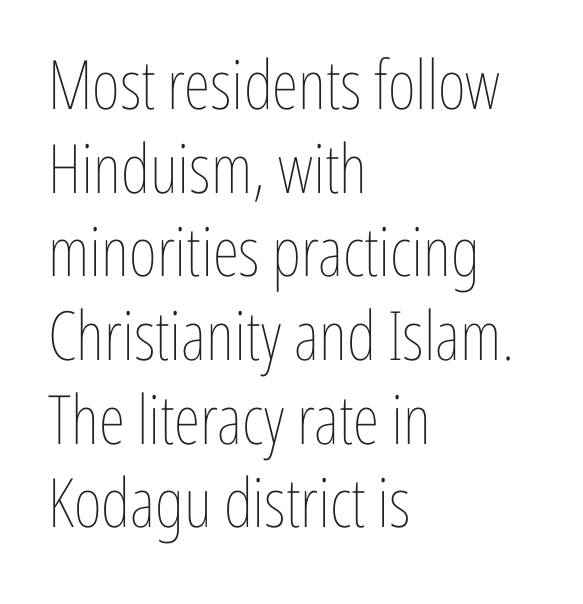
The image shows 68 px thin, condensed type, upright; set left-aligned, line spacing 1.23x, normal letter spacing, not underlined; low stroke contrast and a medium x-height.
